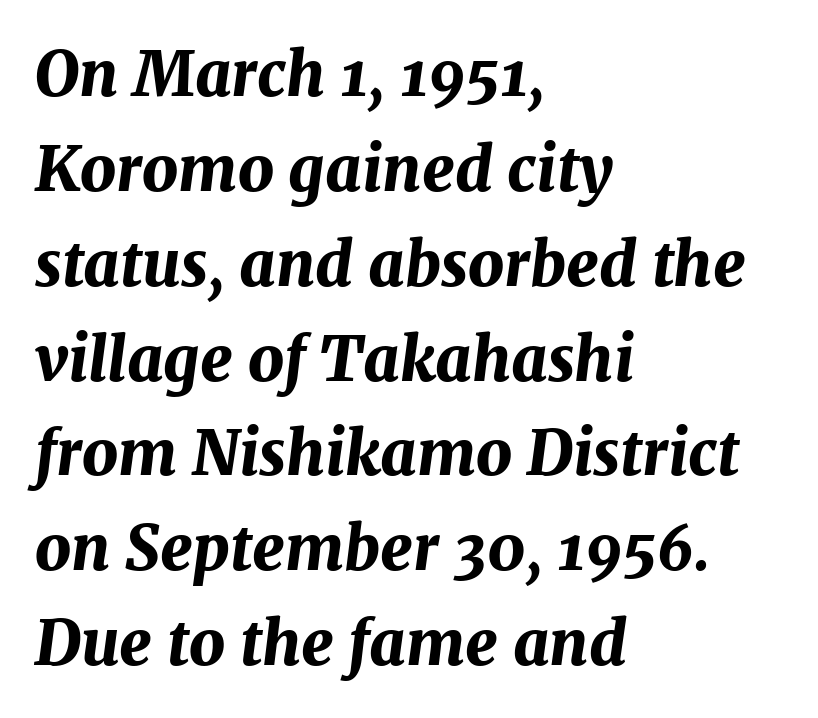
{"italic": "yes", "lean": "right", "slant_degrees": 7, "bold": "yes", "weight": "bold", "width": "normal", "stroke_contrast": "medium", "x_height": "medium", "monospaced": "no", "underline": "no", "align": "left", "line_spacing": "normal", "line_spacing_ratio": 1.53, "letter_spacing": "normal", "letter_spacing_em": 0.0, "glyph_px": 62}
